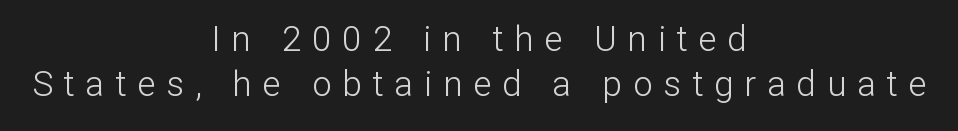
The image shows 35 px light sans-serif type, upright; set centered, normal line spacing (1.29x), unusually wide letter spacing (+0.31 em), not underlined; low stroke contrast and a medium x-height.
